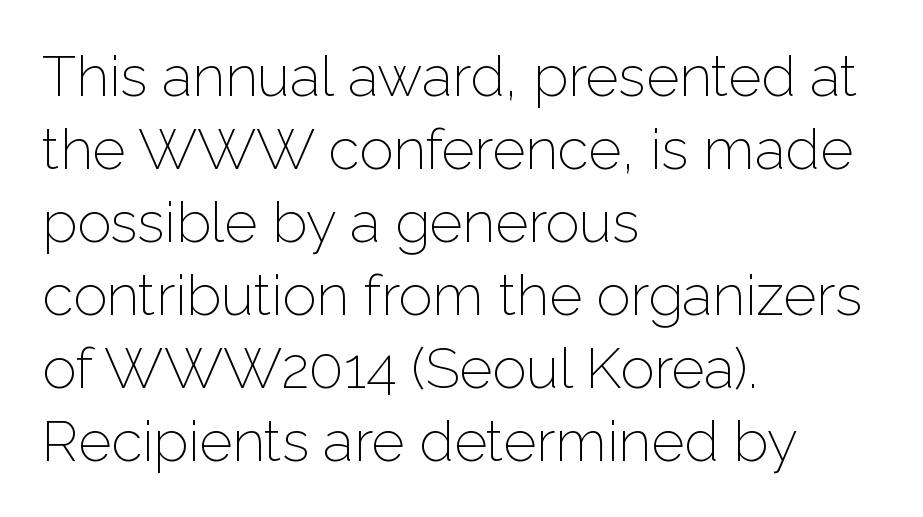
{"serif": "no", "italic": "no", "bold": "no", "weight": "light", "width": "normal", "stroke_contrast": "low", "x_height": "medium", "monospaced": "no", "underline": "no", "align": "left", "line_spacing": "normal", "line_spacing_ratio": 1.28, "letter_spacing": "normal", "letter_spacing_em": 0.0, "glyph_px": 57}
